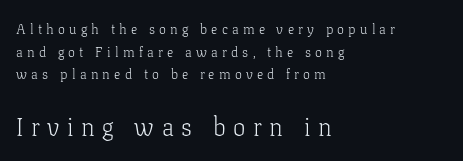
The image shows 25 px text type, upright; set left-aligned, normal line spacing (1.62x), unusually wide letter spacing (+0.3 em), not underlined; the second (bottom) block is 1.79x larger.
